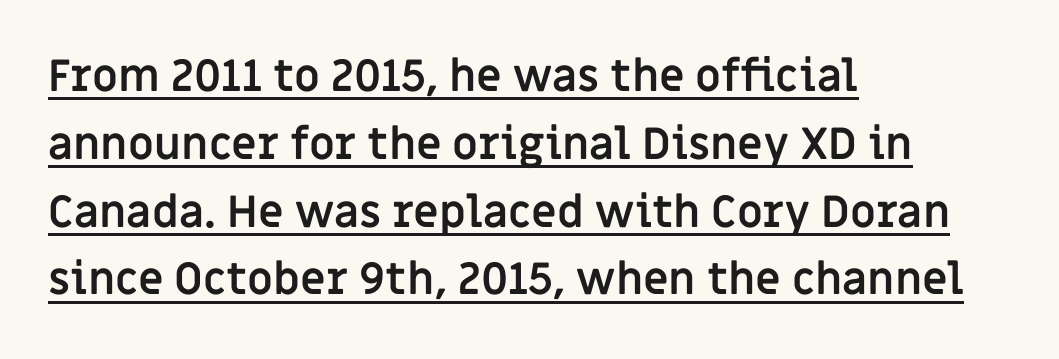
The image shows 44 px semibold sans-serif type, upright; set left-aligned, normal line spacing (1.54x), normal letter spacing, underlined; low stroke contrast and a large x-height.
